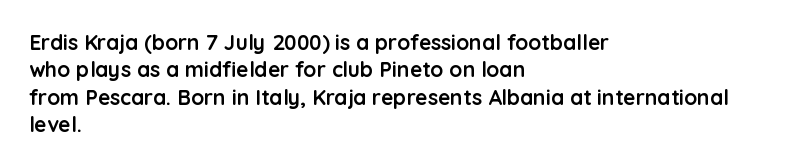
The image shows 21 px bold type, upright; set left-aligned, normal line spacing (1.3x), normal letter spacing, not underlined.
